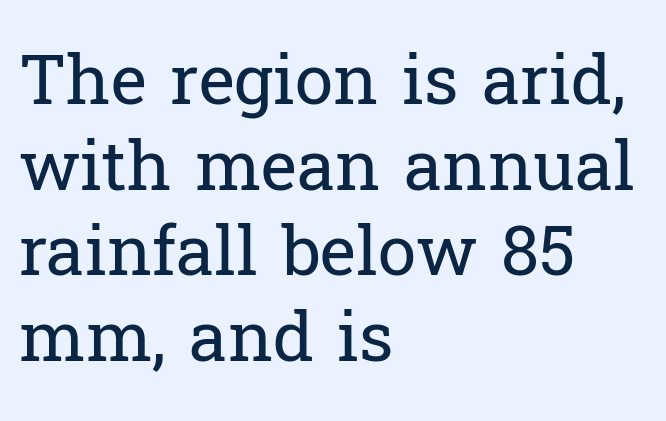
The image shows 69 px regular-weight serif type, upright; set left-aligned, line spacing 1.24x, normal letter spacing, not underlined; low stroke contrast and a medium x-height.
